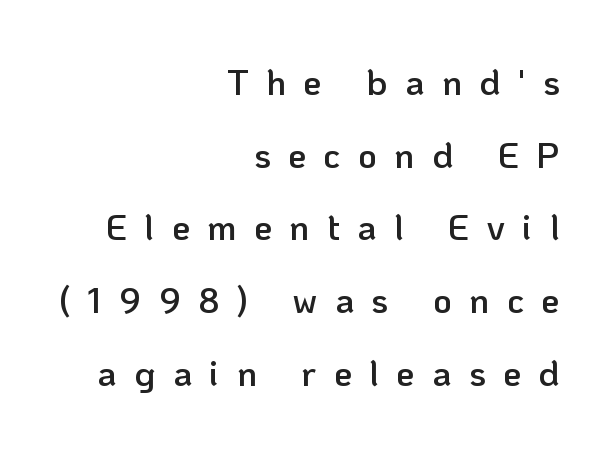
The rendering uses a large line-height, opening up the rows. The passage shown is typed in a proportional face where columns would drift. In terms of letterspacing, this is a distinctly airy, spread setting. The rag falls on the left side of this text block. Anything drawn beneath the words? Only blank space. Unlike a traditional serif, this face leaves its strokes unadorned.
